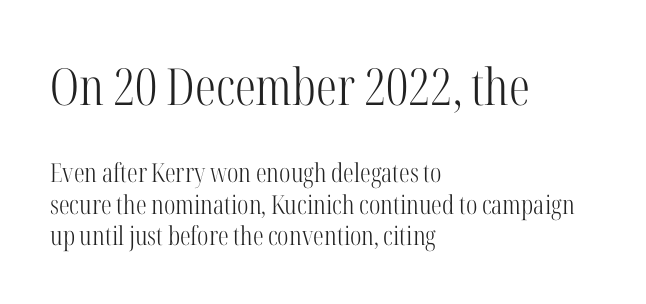
The image shows 51 px light, condensed serif type, upright; set left-aligned, line spacing 1.23x, normal letter spacing, not underlined; the first (top) block is 1.96x larger; high stroke contrast and a medium x-height.
